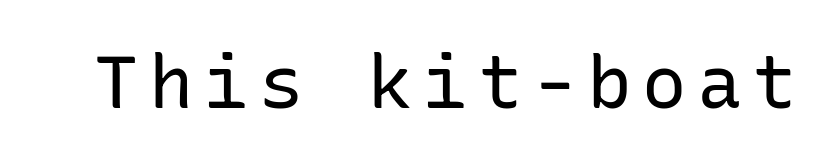
The letterforms sit at book weight or below. The glyphs in this specimen are sans serif. Italic? Not at all — the glyphs are vertical. The space beneath each line is pristine and unruled.
